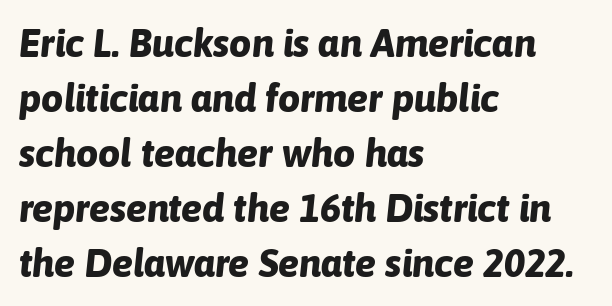
Q: Is the text bold? A: Yes.
Q: Is the text italic (slanted)? A: Yes, it leans right by about 6 degrees.
Q: Is the text underlined? A: No.
Q: How is the paragraph aligned? A: Left-aligned.
Q: Is the spacing between letters normal or unusually wide? A: Normal.
Q: Is the spacing between lines tight, normal or loose? A: Normal.
Q: Width (condensed, normal, or wide)? A: Normal.
Q: Stroke contrast? A: Low.
Q: x-height? A: Medium.
Q: Monospaced? A: No.
